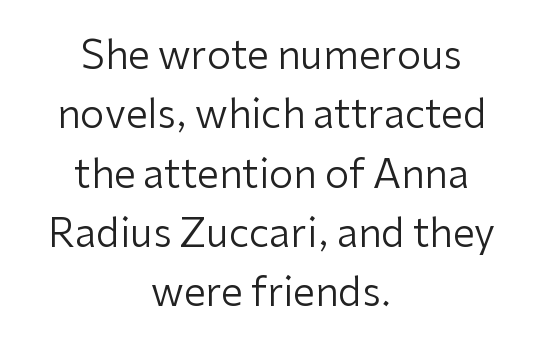
Q: Is the text bold? A: No.
Q: Is the text italic (slanted)? A: No, it is upright.
Q: Is the typeface a serif or a sans-serif typeface? A: Sans-serif.
Q: Is the text underlined? A: No.
Q: How is the paragraph aligned? A: Centered.
Q: Is the spacing between letters normal or unusually wide? A: Normal.
Q: Is the spacing between lines tight, normal or loose? A: Normal.
Q: Width (condensed, normal, or wide)? A: Normal.
Q: Stroke contrast? A: Low.
Q: x-height? A: Medium.
Q: Monospaced? A: No.
